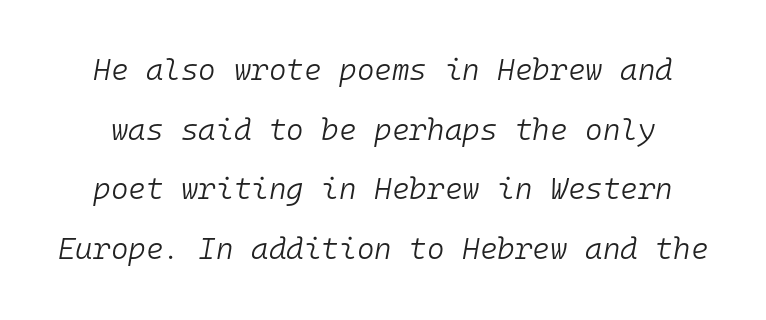
Q: Is the text bold? A: No.
Q: Is the text italic (slanted)? A: Yes, it leans right by about 10 degrees.
Q: Is the text underlined? A: No.
Q: Is the spacing between letters normal or unusually wide? A: Normal.
Q: Is the spacing between lines tight, normal or loose? A: Loose.
Q: Width (condensed, normal, or wide)? A: Normal.
Q: Stroke contrast? A: Low.
Q: x-height? A: Medium.
Q: Monospaced? A: Yes.
